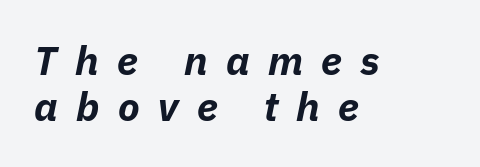
Q: Is the text bold? A: Yes.
Q: Is the text italic (slanted)? A: Yes, it leans right by about 11 degrees.
Q: Is the text underlined? A: No.
Q: How is the paragraph aligned? A: Left-aligned.
Q: Is the spacing between letters normal or unusually wide? A: Unusually wide.
Q: Width (condensed, normal, or wide)? A: Normal.
Q: Stroke contrast? A: Low.
Q: x-height? A: Medium.
Q: Monospaced? A: No.
